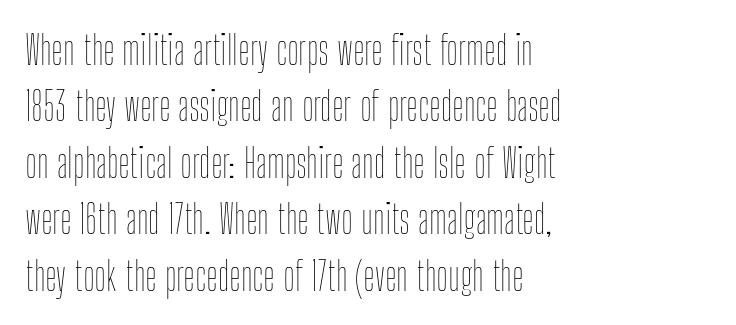
Q: Is the text bold? A: No.
Q: Is the text italic (slanted)? A: No, it is upright.
Q: Is the text underlined? A: No.
Q: How is the paragraph aligned? A: Left-aligned.
Q: Is the spacing between letters normal or unusually wide? A: Normal.
Q: Is the spacing between lines tight, normal or loose? A: Normal.
Q: Width (condensed, normal, or wide)? A: Condensed.
Q: Stroke contrast? A: Low.
Q: x-height? A: Medium.
Q: Monospaced? A: No.
